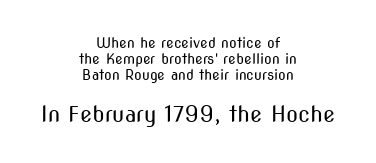
Q: Is the text bold? A: No.
Q: Is the text italic (slanted)? A: No, it is upright.
Q: Is the text underlined? A: No.
Q: How is the paragraph aligned? A: Centered.
Q: Is the spacing between letters normal or unusually wide? A: Normal.
Q: Which block of text is set in a larger size, the first (top) or the second (bottom)? A: The second (bottom) one.
